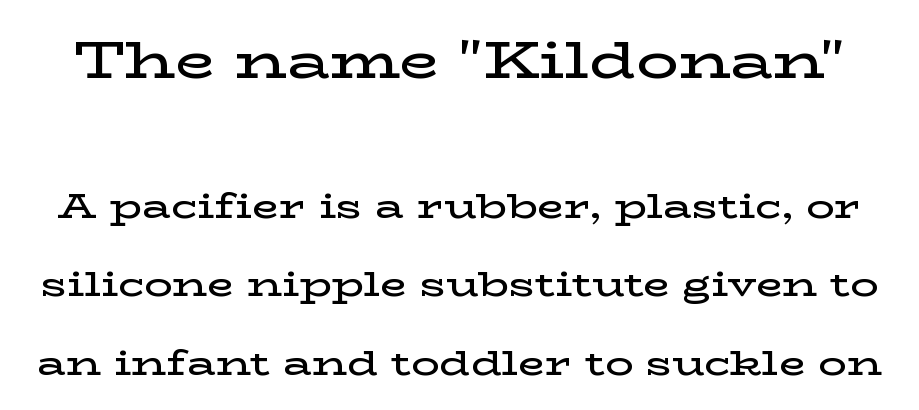
Characters follow at the spacing the type designer built in. The glyphs in this specimen are seriffed. Larger block? The one above; the one below is distinctly smaller. The face used here is proportionally spaced, like ordinary book or web type. The sample has been set in demibold, a notch under bold.
